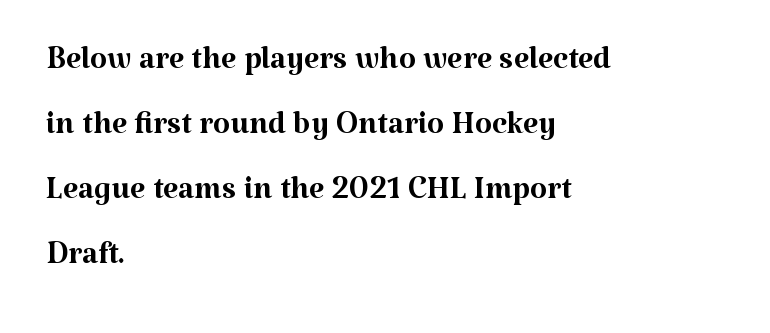
{"serif": "yes", "italic": "no", "bold": "no", "weight": "regular", "width": "normal", "stroke_contrast": "medium", "x_height": "medium", "monospaced": "no", "underline": "no", "align": "left", "line_spacing": "normal", "line_spacing_ratio": 1.48, "letter_spacing": "normal", "letter_spacing_em": 0.0, "glyph_px": 44}
